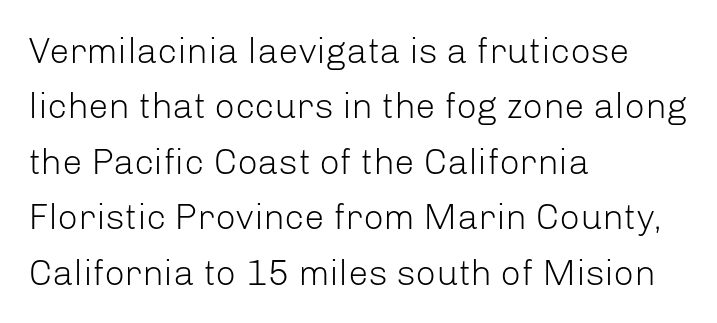
The image shows 36 px light sans-serif type, upright; set left-aligned, normal line spacing (1.54x), normal letter spacing, not underlined; low stroke contrast and a medium x-height.
